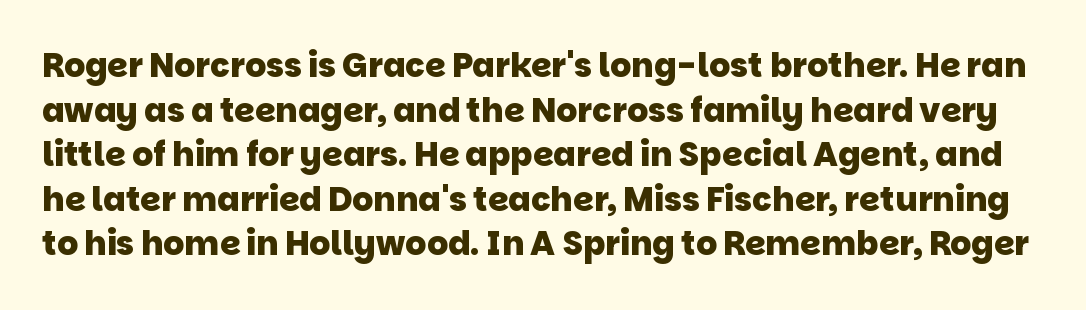
{"serif": "no", "bold": "yes", "weight": "heavy", "width": "normal", "stroke_contrast": "low", "x_height": "large", "monospaced": "no", "underline": "no", "line_spacing": "normal", "line_spacing_ratio": 1.35, "letter_spacing": "normal", "letter_spacing_em": 0.0, "glyph_px": 33}
